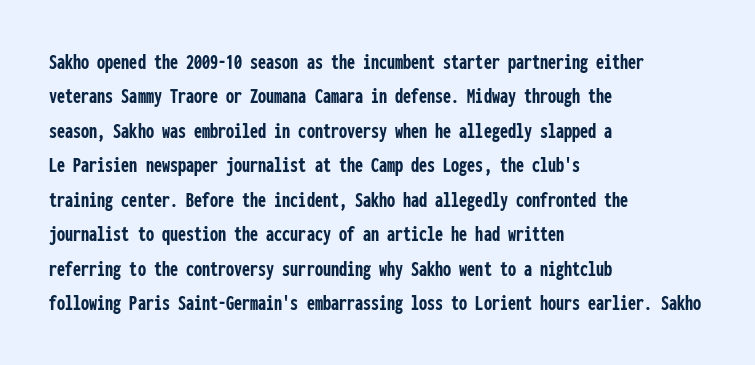
Is the letter spacing exaggerated? No — it looks like the ordinary default. Reading down the block, your eye returns to a fixed left position each line. Heavy-handed strokes throughout: this text is bold. Just letters on the line, the space beneath them empty. Baseline-to-baseline distance is the conventional proportion of letter height. A roman cut, with each character standing at attention.
